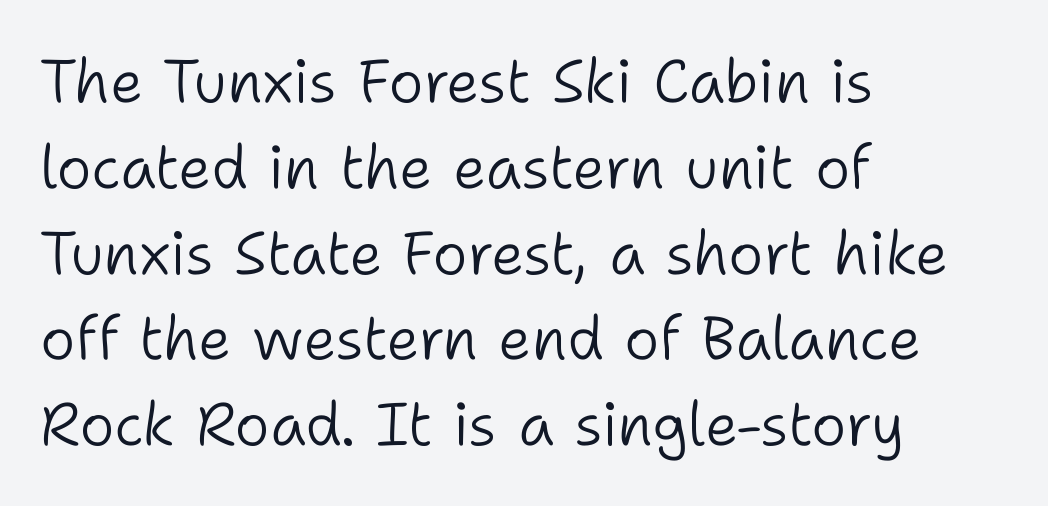
Q: Is the text bold? A: No.
Q: Is the text italic (slanted)? A: No, it is upright.
Q: Is the typeface a serif or a sans-serif typeface? A: Sans-serif.
Q: Is the text underlined? A: No.
Q: How is the paragraph aligned? A: Left-aligned.
Q: Is the spacing between letters normal or unusually wide? A: Normal.
Q: Is the spacing between lines tight, normal or loose? A: Normal.
Q: Width (condensed, normal, or wide)? A: Normal.
Q: Stroke contrast? A: Low.
Q: x-height? A: Medium.
Q: Monospaced? A: No.
